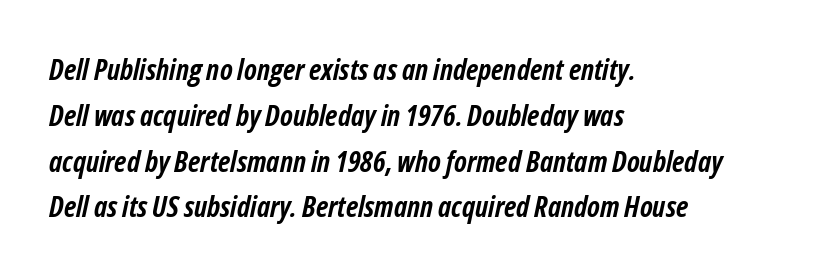
Does the weight exceed regular? Yes, all the way to bold. Nothing unusual about the tracking: characters are spaced as the font intends. The passage shown is typed in a proportional face where columns would drift. This sample is left-justified, so line endings fall wherever the words run out. Tall strokes in this sample are angled rather than plumb. In terms of leading, this rendering sits right in the middle.
